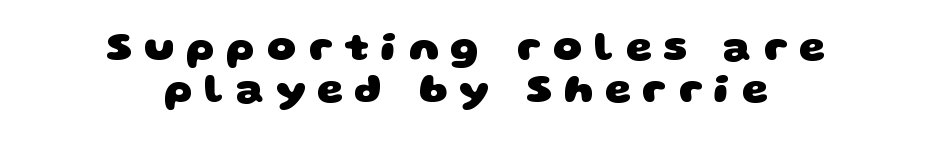
{"serif": "no", "bold": "yes", "weight": "heavy", "width": "wide", "stroke_contrast": "low", "x_height": "large", "monospaced": "no", "underline": "no", "align": "center", "line_spacing": "tight", "line_spacing_ratio": 1.03, "letter_spacing": "wide", "letter_spacing_em": 0.28, "glyph_px": 41}
